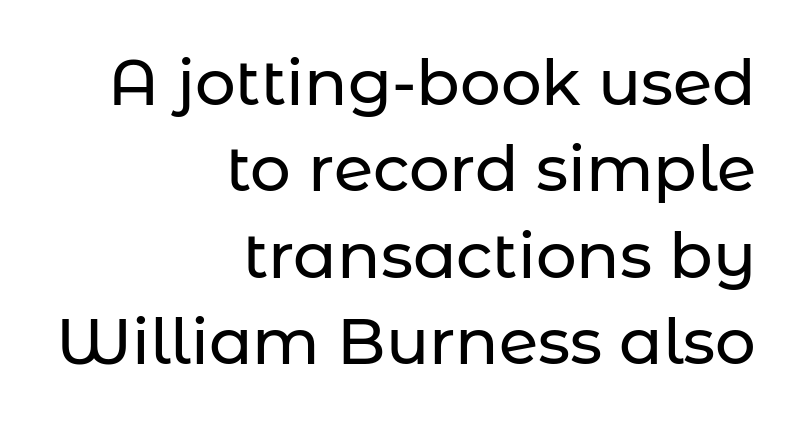
The image shows 64 px sans-serif type, upright; set right-aligned, normal line spacing (1.35x), normal letter spacing, not underlined; low stroke contrast and a medium x-height.
